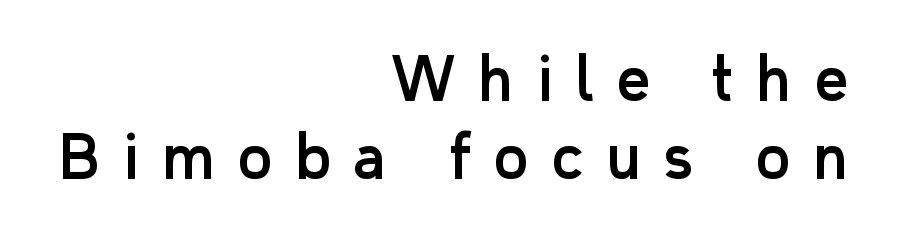
{"serif": "no", "italic": "no", "width": "normal", "stroke_contrast": "low", "x_height": "medium", "monospaced": "no", "underline": "no", "align": "right", "line_spacing": "normal", "line_spacing_ratio": 1.35, "letter_spacing": "wide", "letter_spacing_em": 0.4, "glyph_px": 58}
